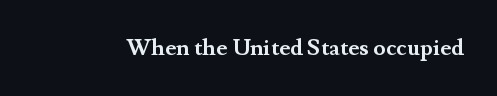
Notice how thick the strokes are: this is what a full bold looks like. In terms of letterspacing, this is plain default setting. The specimen omits any rule beneath the text block's lines. The lettering stays uniformly vertical, giving the passage a roman look.
